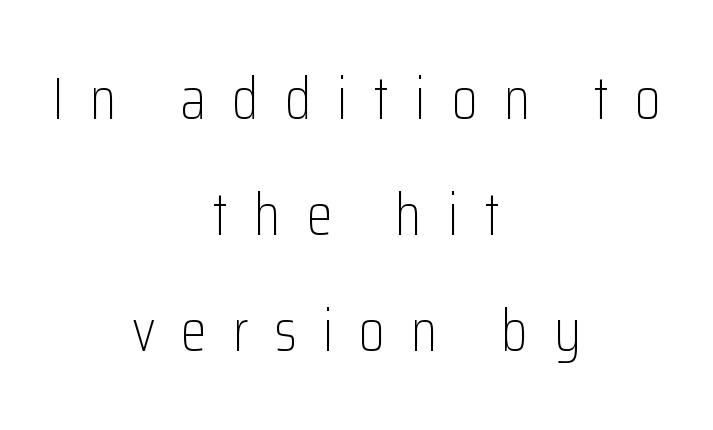
Stem width sits at or under what a default text font uses. How would I describe the line gaps? Wide and relaxed. Here the glyphs are tracked loosely, breaking word shapes into spaced letters. Alignment: centered.
